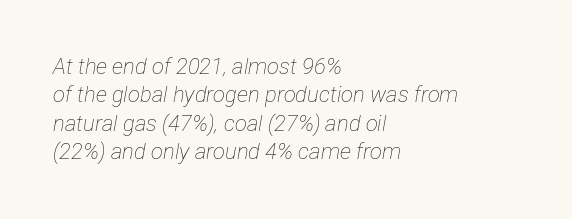
Q: Is the text bold? A: No.
Q: Is the text italic (slanted)? A: Yes, it leans right by about 12 degrees.
Q: Is the text underlined? A: No.
Q: How is the paragraph aligned? A: Left-aligned.
Q: Is the spacing between letters normal or unusually wide? A: Normal.
Q: Is the spacing between lines tight, normal or loose? A: Normal.
